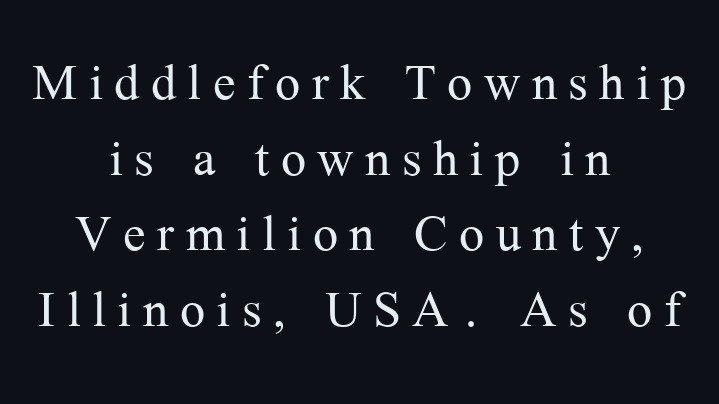
Q: Is the text bold? A: No.
Q: Is the text italic (slanted)? A: No, it is upright.
Q: Is the typeface a serif or a sans-serif typeface? A: Serif.
Q: Is the text underlined? A: No.
Q: How is the paragraph aligned? A: Centered.
Q: Is the spacing between lines tight, normal or loose? A: Tight.
Q: Width (condensed, normal, or wide)? A: Normal.
Q: Stroke contrast? A: Medium.
Q: x-height? A: Medium.
Q: Monospaced? A: No.
